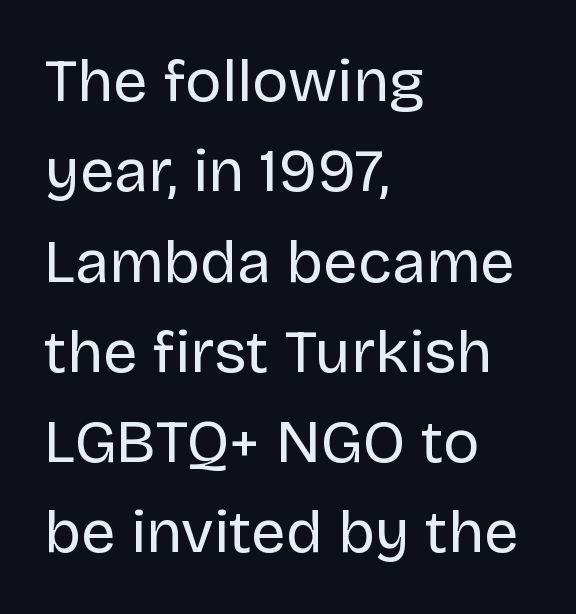
Nothing unusual about the tracking: characters are spaced as the font intends. The letterforms sit at book weight or below. The space directly below the letters is spotless. Is this a fixed-width face? No — the glyphs have proportional, varying widths. The font's upright variant was chosen for this text.
